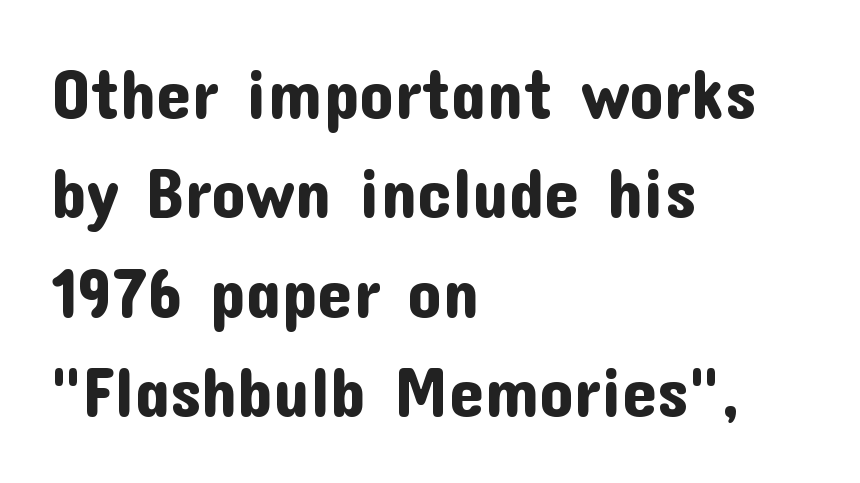
{"serif": "no", "italic": "no", "width": "normal", "stroke_contrast": "low", "x_height": "medium", "monospaced": "no", "underline": "no", "align": "left", "line_spacing": "normal", "line_spacing_ratio": 1.44, "letter_spacing": "normal", "letter_spacing_em": 0.0, "glyph_px": 69}
